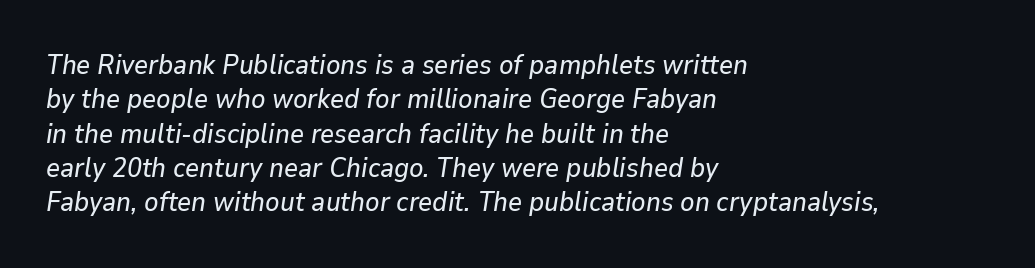
How would I describe the line gaps? Plain and ordinary. Default kerning and tracking; the words read as compact shapes. Glance below the letters and you will spot only blank space. Yep, that's italic — everything's leaning.
